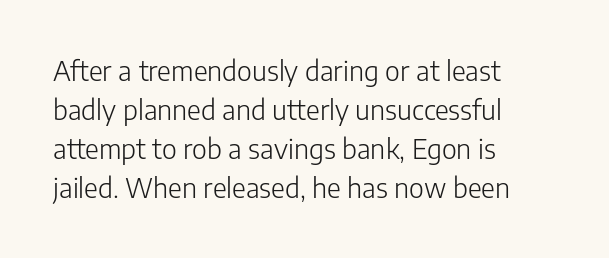
The image shows 27 px text type, upright; set left-aligned, normal line spacing (1.45x), normal letter spacing, not underlined.
